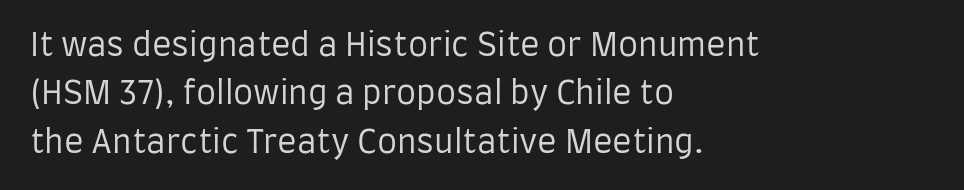
Between one letter and the next there's only the usual sliver of space. Beneath every word, the page is bare. Normally led — the rows are evenly, conventionally spaced. Posture: upright roman.
